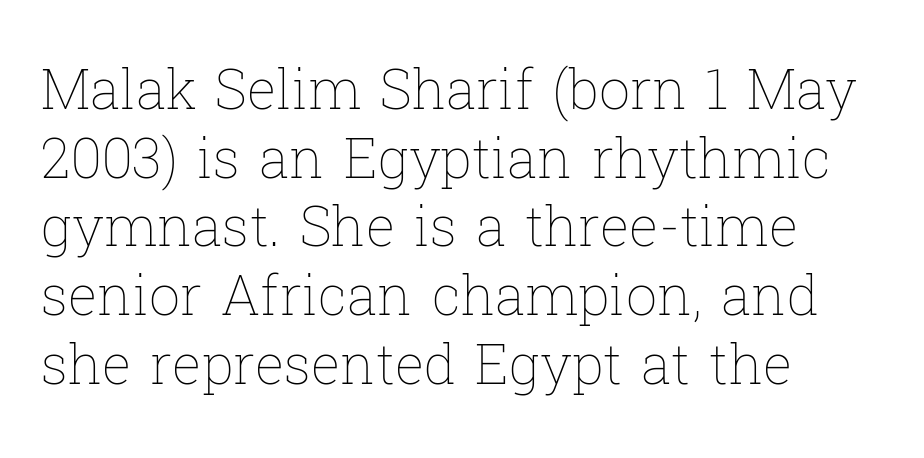
{"italic": "no", "bold": "no", "weight": "thin", "width": "normal", "stroke_contrast": "low", "x_height": "medium", "monospaced": "no", "underline": "no", "align": "left", "line_spacing": "normal", "line_spacing_ratio": 1.25, "letter_spacing": "normal", "letter_spacing_em": 0.0, "glyph_px": 55}
